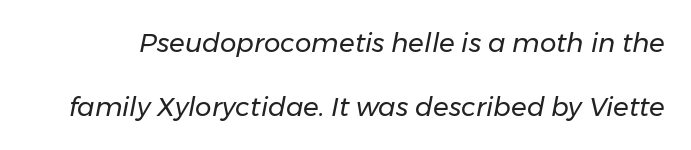
Observe the lean: these are italic letterforms. Compared with typical body copy, the letter spacing here is the same. Bare-footed words on every line. Quick note: interline space is abundant. The font is comparable to plain body text, perhaps lighter.
